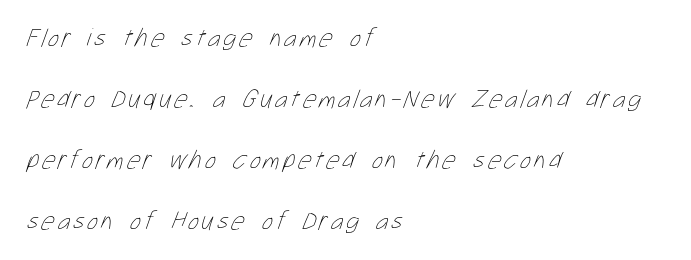
Q: Is the text bold? A: No.
Q: Is the text underlined? A: No.
Q: How is the paragraph aligned? A: Left-aligned.
Q: Is the spacing between lines tight, normal or loose? A: Loose.
